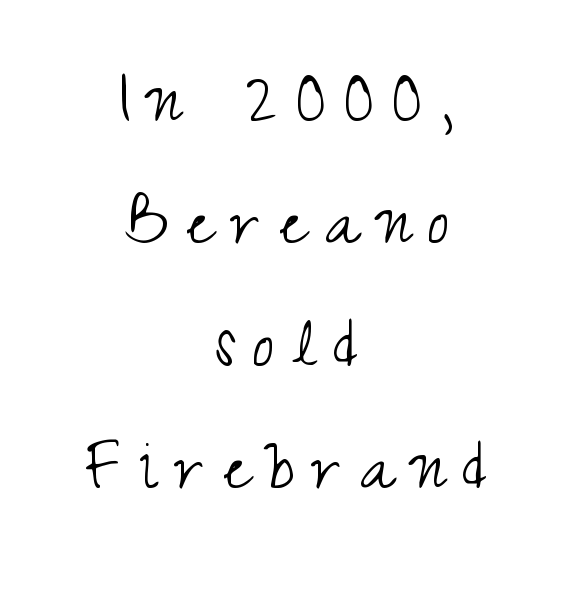
{"serif": "no", "italic": "no", "bold": "no", "weight": "light", "width": "condensed", "stroke_contrast": "medium", "x_height": "small", "monospaced": "no", "underline": "no", "align": "center", "line_spacing": "normal", "line_spacing_ratio": 1.57, "letter_spacing": "wide", "letter_spacing_em": 0.24, "glyph_px": 78}
